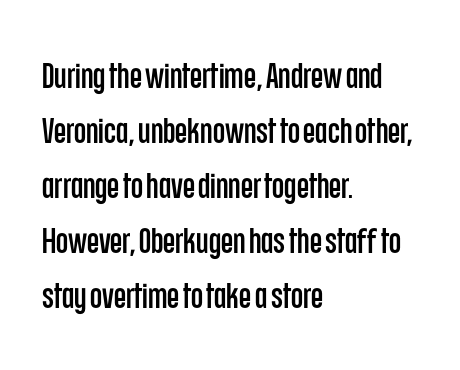
{"serif": "no", "italic": "no", "width": "condensed", "stroke_contrast": "low", "x_height": "large", "monospaced": "no", "underline": "no", "align": "left", "line_spacing": "normal", "line_spacing_ratio": 1.57, "letter_spacing": "normal", "letter_spacing_em": 0.0, "glyph_px": 35}
